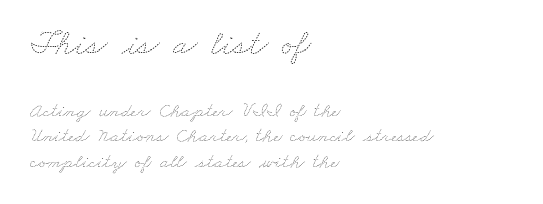
The image shows 35 px thin, wide type; set left-aligned, normal line spacing (1.28x), normal letter spacing, not underlined; the first (top) block is 1.75x larger; medium stroke contrast and a small x-height.
